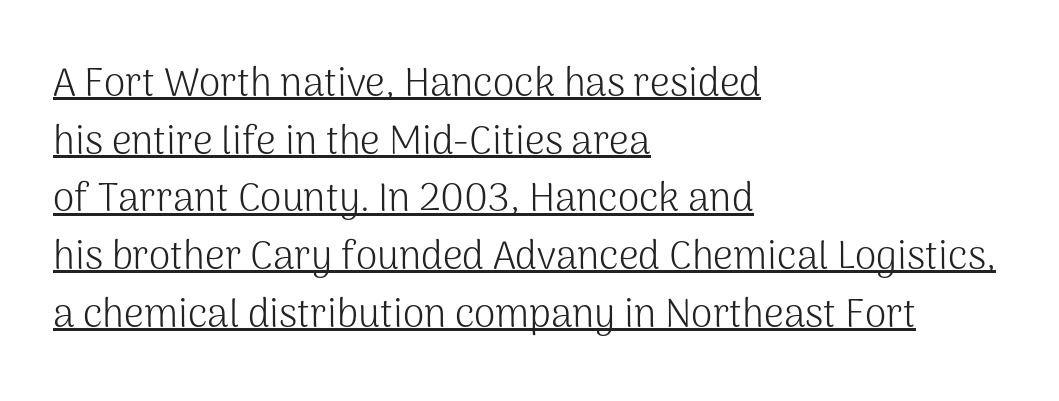
Q: Is the text bold? A: No.
Q: Is the text italic (slanted)? A: No, it is upright.
Q: Is the typeface a serif or a sans-serif typeface? A: Sans-serif.
Q: Is the text underlined? A: Yes.
Q: How is the paragraph aligned? A: Left-aligned.
Q: Is the spacing between letters normal or unusually wide? A: Normal.
Q: Is the spacing between lines tight, normal or loose? A: Normal.
Q: Width (condensed, normal, or wide)? A: Normal.
Q: Stroke contrast? A: Medium.
Q: x-height? A: Medium.
Q: Monospaced? A: No.
